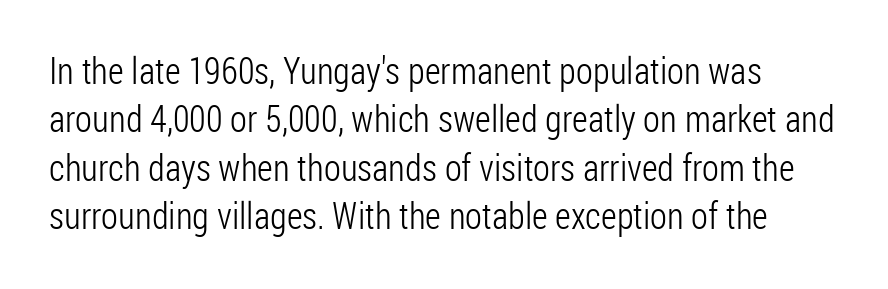
Q: Is the text bold? A: No.
Q: Is the text italic (slanted)? A: No, it is upright.
Q: Is the typeface a serif or a sans-serif typeface? A: Sans-serif.
Q: Is the text underlined? A: No.
Q: Is the spacing between letters normal or unusually wide? A: Normal.
Q: Is the spacing between lines tight, normal or loose? A: Normal.
Q: Width (condensed, normal, or wide)? A: Condensed.
Q: Stroke contrast? A: Low.
Q: x-height? A: Medium.
Q: Monospaced? A: No.
